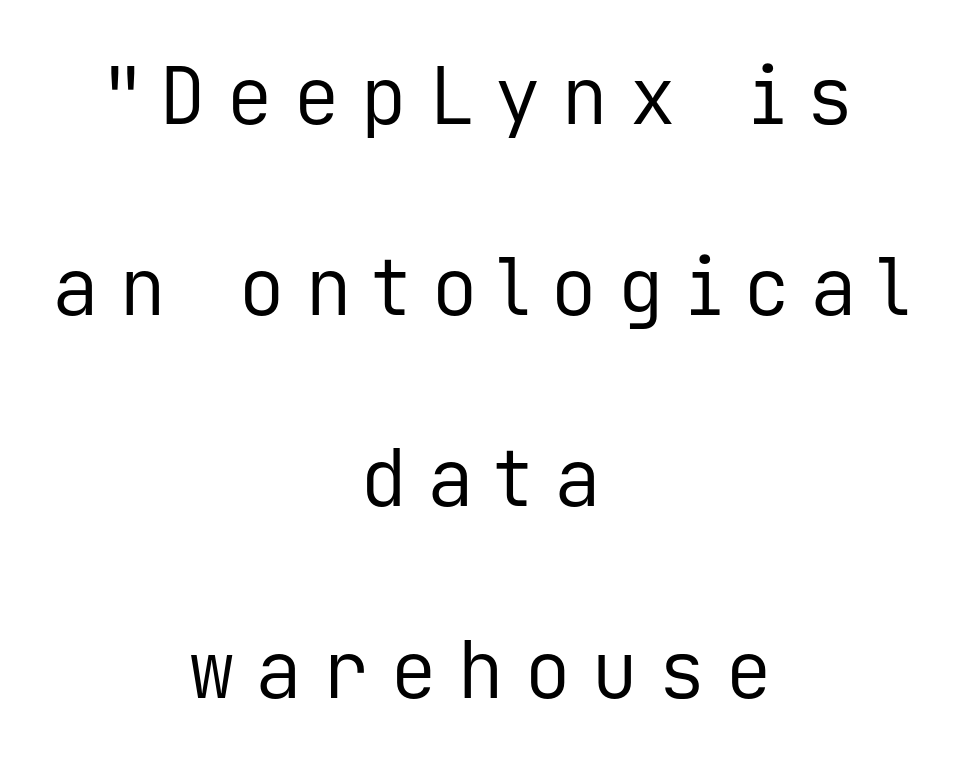
Rows of type keep a wide berth in the vertical direction. Inter-character spacing is expanded well beyond the font's built-in metrics. The specimen omits any rule beneath the text block's lines. Nope, no serifs anywhere on these letters. The specimen reads as upright at a glance.
